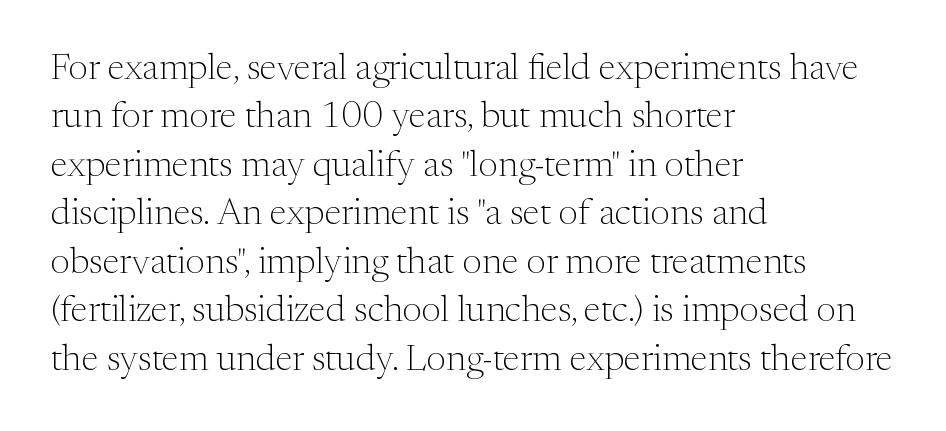
Q: Is the text bold? A: No.
Q: Is the text italic (slanted)? A: No, it is upright.
Q: Is the typeface a serif or a sans-serif typeface? A: Serif.
Q: Is the text underlined? A: No.
Q: How is the paragraph aligned? A: Left-aligned.
Q: Is the spacing between letters normal or unusually wide? A: Normal.
Q: Is the spacing between lines tight, normal or loose? A: Normal.
Q: Width (condensed, normal, or wide)? A: Normal.
Q: Stroke contrast? A: Medium.
Q: x-height? A: Medium.
Q: Monospaced? A: No.
